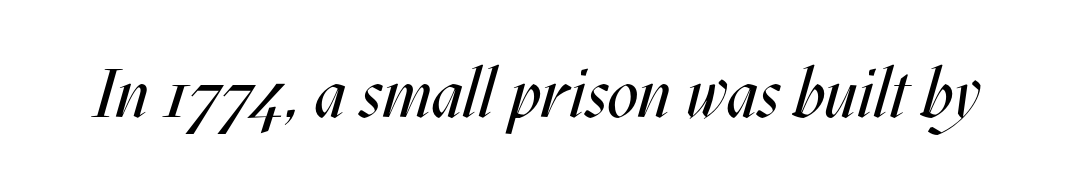
Q: Is the text bold? A: No.
Q: Is the text italic (slanted)? A: Yes, it leans right by about 17 degrees.
Q: Is the text underlined? A: No.
Q: Is the spacing between letters normal or unusually wide? A: Normal.
Q: Width (condensed, normal, or wide)? A: Condensed.
Q: Stroke contrast? A: Medium.
Q: x-height? A: Large.
Q: Monospaced? A: No.
